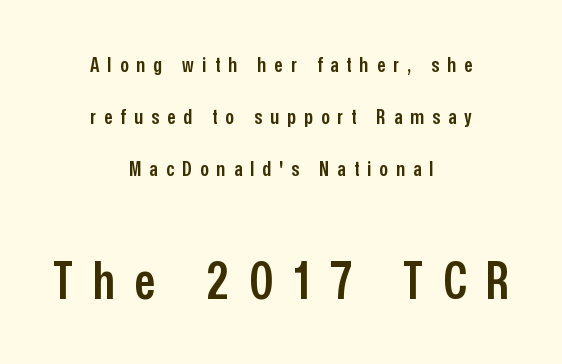
Q: Is the text bold? A: Semi-bold.
Q: Is the text italic (slanted)? A: No, it is upright.
Q: Is the typeface a serif or a sans-serif typeface? A: Sans-serif.
Q: Is the text underlined? A: No.
Q: How is the paragraph aligned? A: Centered.
Q: Is the spacing between letters normal or unusually wide? A: Unusually wide.
Q: Is the spacing between lines tight, normal or loose? A: Loose.
Q: Which block of text is set in a larger size, the first (top) or the second (bottom)? A: The second (bottom) one.
Q: Width (condensed, normal, or wide)? A: Condensed.
Q: Stroke contrast? A: Low.
Q: x-height? A: Medium.
Q: Monospaced? A: No.
